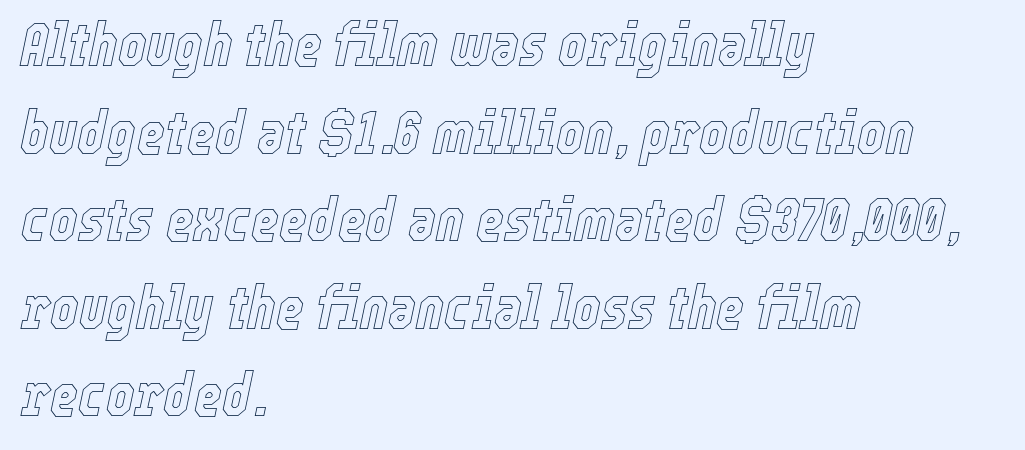
The image shows 60 px condensed type, italic (leaning right); set left-aligned, normal line spacing (1.46x), normal letter spacing, not underlined; a medium x-height.
